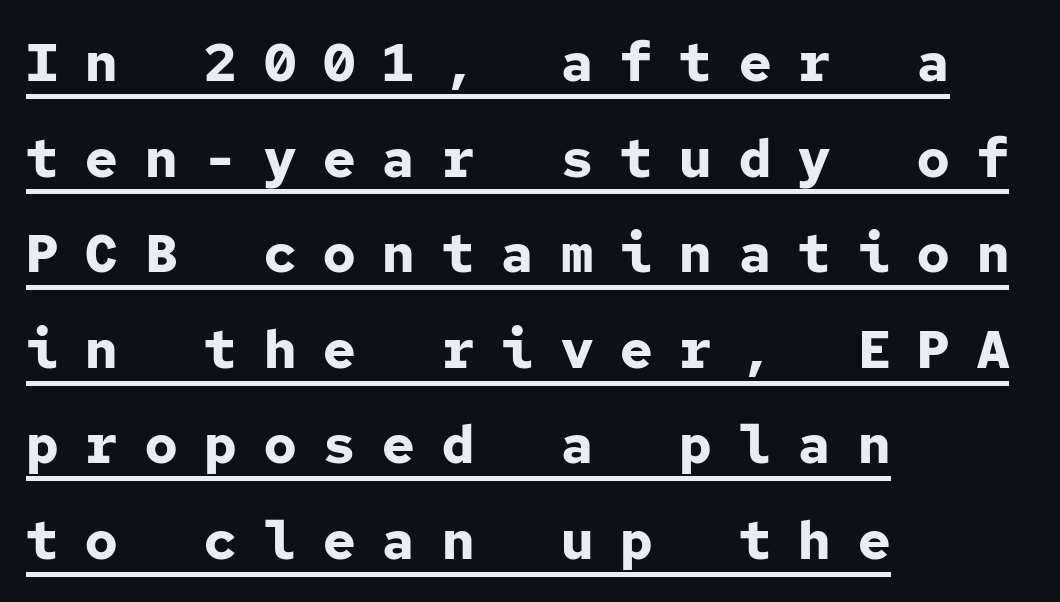
Q: Is the text bold? A: Yes.
Q: Is the text italic (slanted)? A: No, it is upright.
Q: Is the typeface a serif or a sans-serif typeface? A: Sans-serif.
Q: Is the text underlined? A: Yes.
Q: How is the paragraph aligned? A: Left-aligned.
Q: Is the spacing between letters normal or unusually wide? A: Unusually wide.
Q: Width (condensed, normal, or wide)? A: Normal.
Q: Stroke contrast? A: Low.
Q: x-height? A: Medium.
Q: Monospaced? A: Yes.
